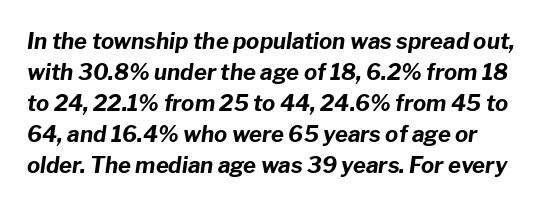
Q: Is the text bold? A: Yes.
Q: Is the text italic (slanted)? A: Yes, it leans right by about 8 degrees.
Q: Is the text underlined? A: No.
Q: Is the spacing between letters normal or unusually wide? A: Normal.
Q: Is the spacing between lines tight, normal or loose? A: Normal.
